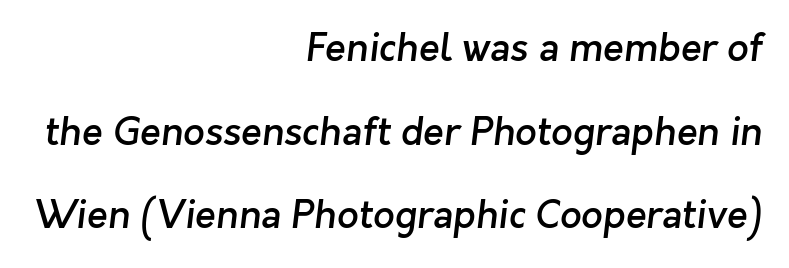
The image shows 38 px semibold sans-serif type; set right-aligned, loose line spacing (2.2x), normal letter spacing, not underlined; low stroke contrast and a medium x-height.
